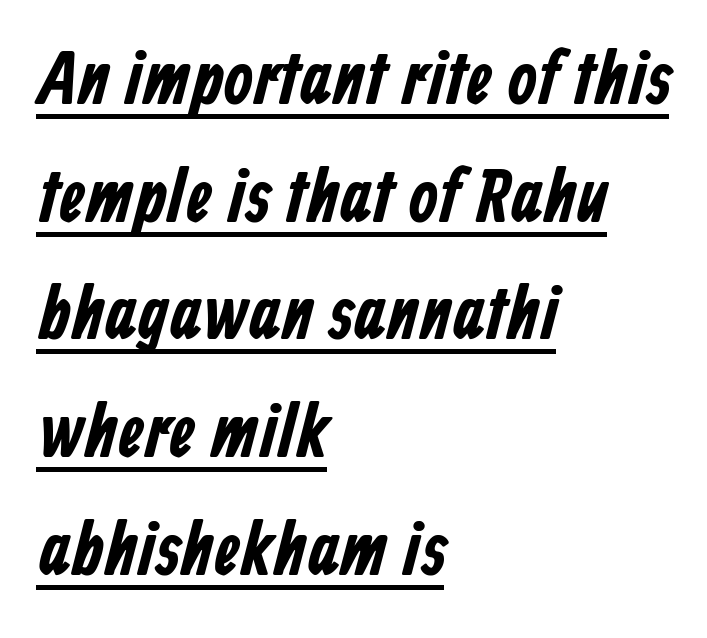
{"serif": "no", "width": "condensed", "stroke_contrast": "low", "x_height": "medium", "monospaced": "no", "underline": "yes", "align": "left", "line_spacing": "normal", "line_spacing_ratio": 1.57, "letter_spacing": "normal", "letter_spacing_em": 0.0, "glyph_px": 75}
